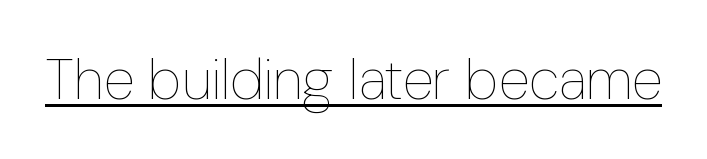
{"italic": "no", "bold": "no", "weight": "thin", "width": "condensed", "stroke_contrast": "low", "x_height": "medium", "monospaced": "no", "underline": "yes", "letter_spacing": "normal", "letter_spacing_em": 0.0, "glyph_px": 57}
